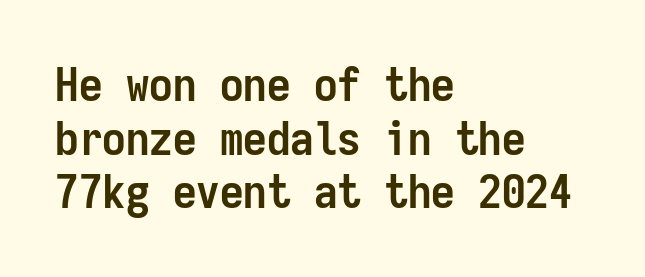
{"serif": "no", "italic": "no", "bold": "yes", "weight": "semibold", "width": "condensed", "stroke_contrast": "low", "x_height": "medium", "monospaced": "yes", "underline": "no", "align": "left", "line_spacing": "tight", "line_spacing_ratio": 1.14, "letter_spacing": "normal", "letter_spacing_em": 0.0, "glyph_px": 47}
